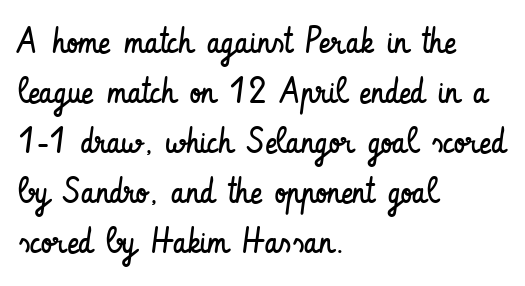
Q: Is the text bold? A: No.
Q: Is the text italic (slanted)? A: No, it is upright.
Q: Is the typeface a serif or a sans-serif typeface? A: Sans-serif.
Q: Is the text underlined? A: No.
Q: How is the paragraph aligned? A: Left-aligned.
Q: Is the spacing between letters normal or unusually wide? A: Normal.
Q: Is the spacing between lines tight, normal or loose? A: Normal.
Q: Width (condensed, normal, or wide)? A: Condensed.
Q: Stroke contrast? A: Low.
Q: x-height? A: Small.
Q: Monospaced? A: No.
